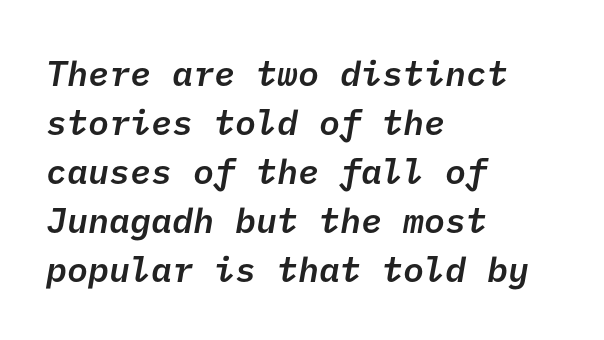
Q: Is the text bold? A: Semi-bold.
Q: Is the typeface a serif or a sans-serif typeface? A: Sans-serif.
Q: Is the text underlined? A: No.
Q: How is the paragraph aligned? A: Left-aligned.
Q: Is the spacing between letters normal or unusually wide? A: Normal.
Q: Is the spacing between lines tight, normal or loose? A: Normal.
Q: Width (condensed, normal, or wide)? A: Normal.
Q: Stroke contrast? A: Low.
Q: x-height? A: Medium.
